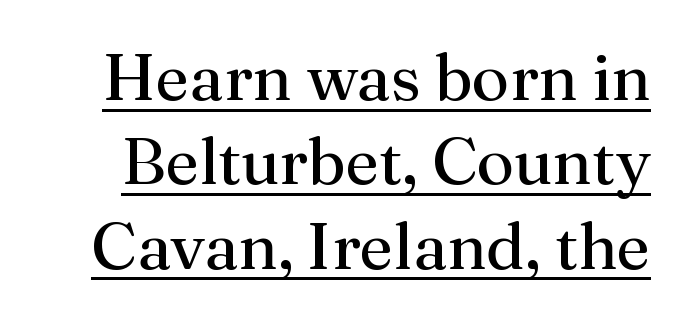
{"serif": "yes", "italic": "no", "bold": "no", "weight": "regular", "width": "normal", "stroke_contrast": "medium", "x_height": "medium", "monospaced": "no", "underline": "yes", "line_spacing": "normal", "line_spacing_ratio": 1.28, "letter_spacing": "normal", "letter_spacing_em": 0.0, "glyph_px": 66}
